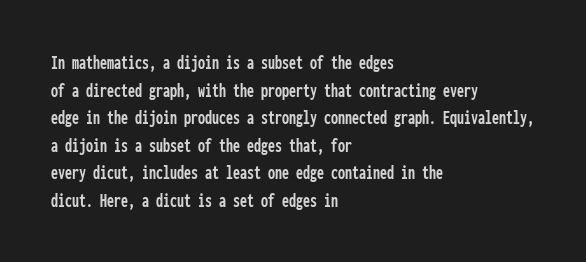
The block of text has a typical density, with ordinary space between rows. The letters stand straight up with perfectly vertical stems. Line starts are locked; line ends wander. Between one letter and the next there's only the usual sliver of space. Type without underlining.
